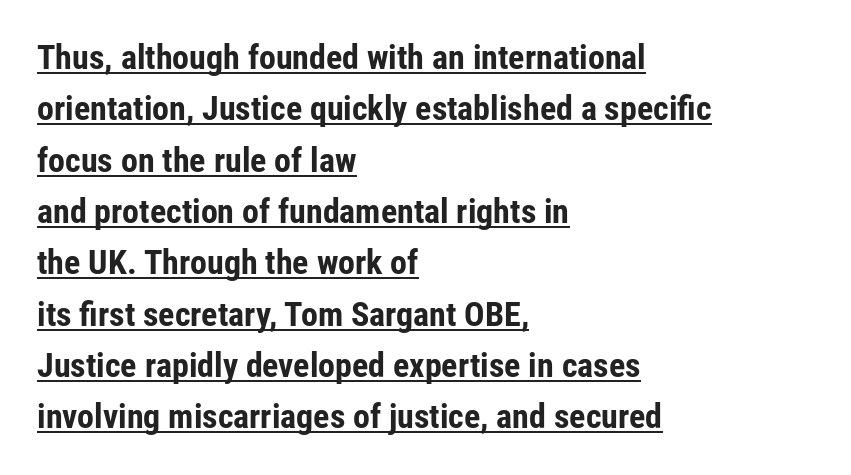
{"serif": "no", "italic": "no", "bold": "yes", "weight": "bold", "width": "condensed", "stroke_contrast": "low", "x_height": "medium", "monospaced": "no", "underline": "yes", "align": "left", "line_spacing": "normal", "line_spacing_ratio": 1.51, "letter_spacing": "normal", "letter_spacing_em": 0.0, "glyph_px": 34}
